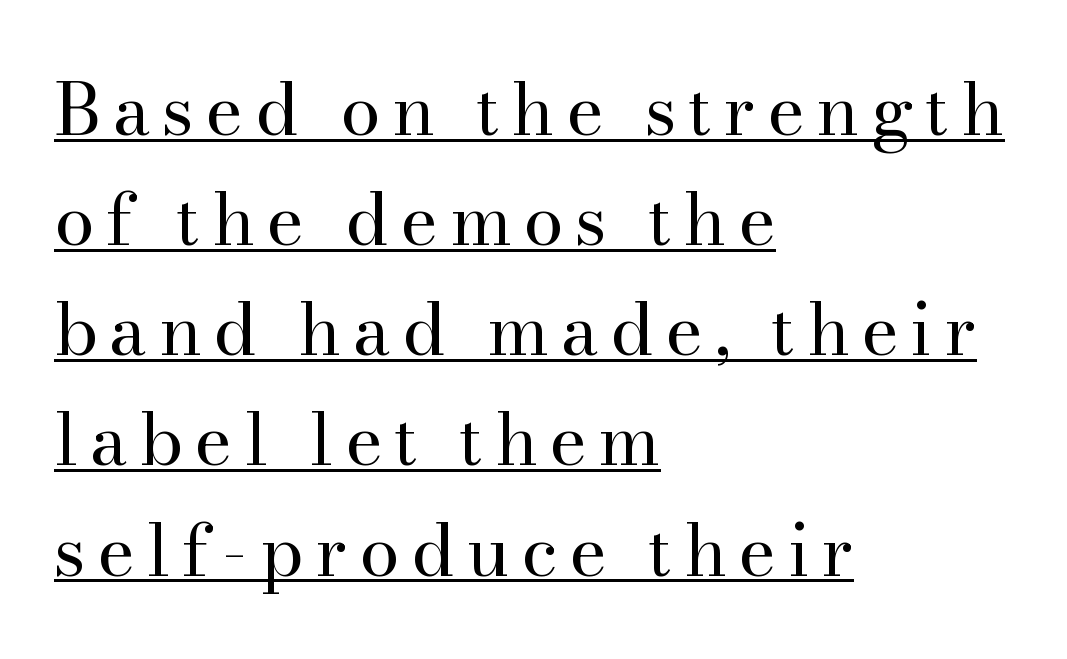
{"serif": "yes", "italic": "no", "bold": "no", "weight": "regular", "width": "normal", "stroke_contrast": "high", "x_height": "small", "monospaced": "no", "underline": "yes", "align": "left", "line_spacing": "normal", "line_spacing_ratio": 1.53, "glyph_px": 72}
